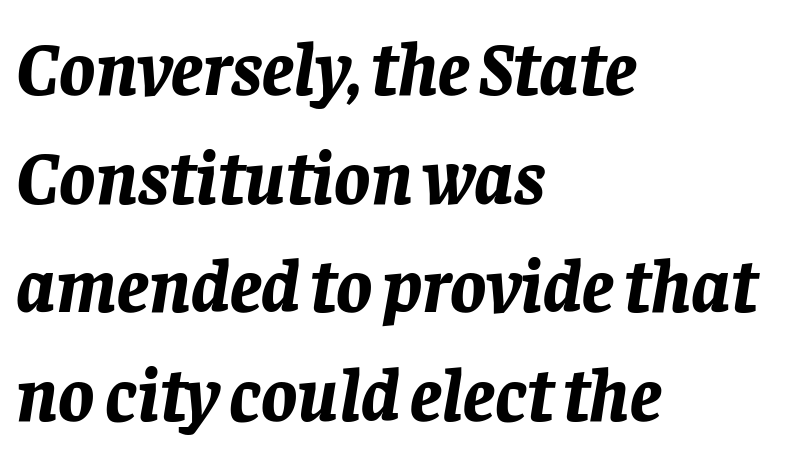
{"italic": "yes", "lean": "right", "slant_degrees": 8, "bold": "yes", "weight": "bold", "width": "normal", "stroke_contrast": "low", "x_height": "large", "monospaced": "no", "underline": "no", "align": "left", "line_spacing": "normal", "line_spacing_ratio": 1.45, "letter_spacing": "normal", "letter_spacing_em": 0.0, "glyph_px": 75}
